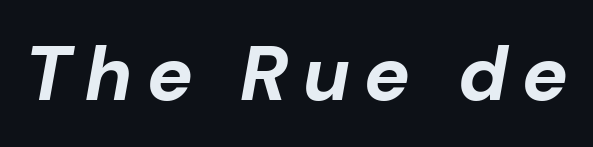
Bold? Absolutely — the strokes are thick and heavy. Proportional: the letters do not fall into vertical columns. The whole block is typeset with a tilt. The glyphs are unaccompanied by any horizontal stroke below them.
